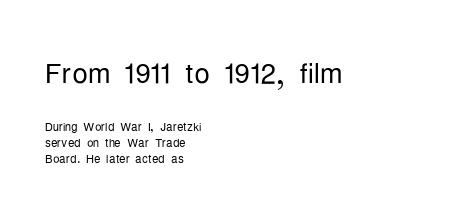
The leading is snug, giving the passage a crowded texture. The letters stand upright; this is a roman face. Note: no serifs on the glyphs. Unmarked baselines from the first word to the last. A typesetter would call this proportional, since set widths differ per character.
